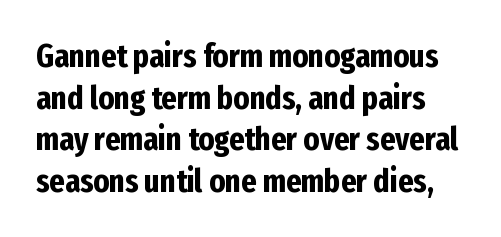
Q: Is the text bold? A: Yes.
Q: Is the text italic (slanted)? A: No, it is upright.
Q: Is the typeface a serif or a sans-serif typeface? A: Sans-serif.
Q: Is the text underlined? A: No.
Q: Is the spacing between letters normal or unusually wide? A: Normal.
Q: Is the spacing between lines tight, normal or loose? A: Normal.
Q: Width (condensed, normal, or wide)? A: Condensed.
Q: Stroke contrast? A: Low.
Q: x-height? A: Medium.
Q: Monospaced? A: No.
